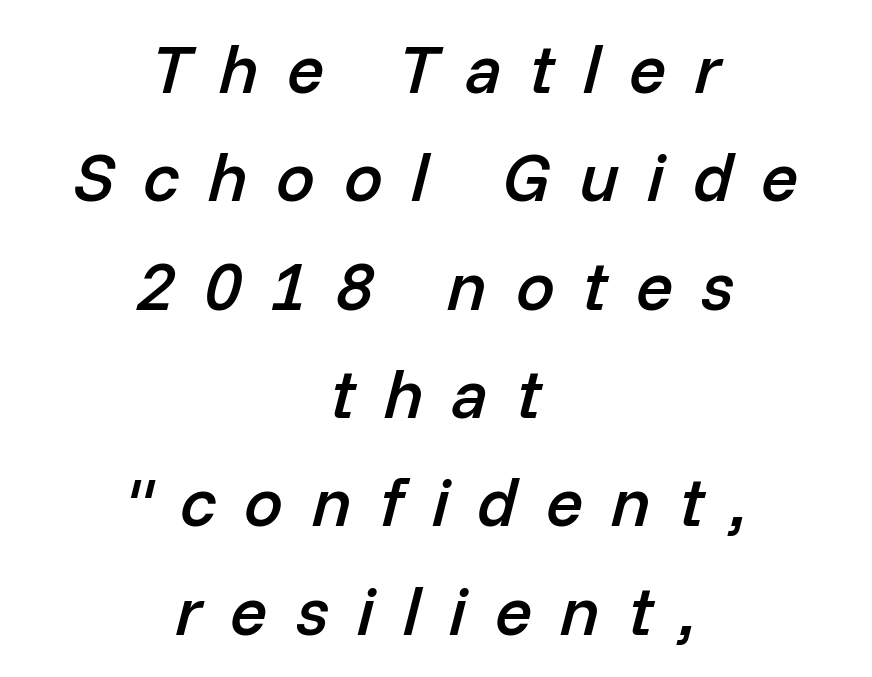
{"italic": "yes", "lean": "right", "slant_degrees": 14, "bold": "semi", "weight": "semibold", "width": "normal", "stroke_contrast": "low", "x_height": "medium", "monospaced": "no", "underline": "no", "align": "center", "line_spacing": "normal", "line_spacing_ratio": 1.57, "letter_spacing": "wide", "letter_spacing_em": 0.41, "glyph_px": 69}
